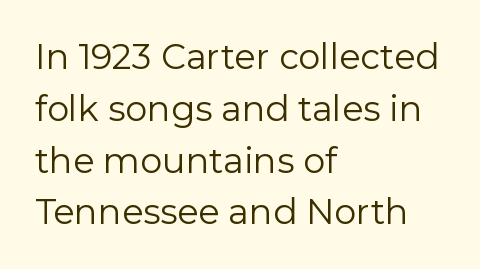
Type without underlining. Think of a printed novel: that variable character pitch is what you see here. Nope, not italic — everything's standing straight. The rendering anchors every line to the left-hand side. The font family rendered here belongs to the sans-serif group. The passage shown stacks its lines at a standard gap.
